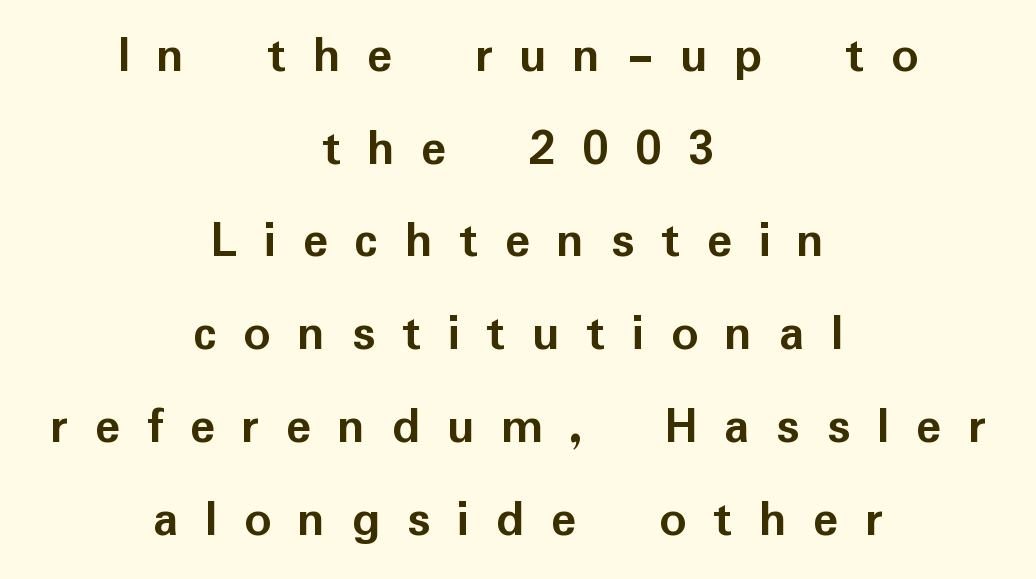
Q: Is the text bold? A: Yes.
Q: Is the text italic (slanted)? A: No, it is upright.
Q: Is the typeface a serif or a sans-serif typeface? A: Sans-serif.
Q: Is the text underlined? A: No.
Q: How is the paragraph aligned? A: Centered.
Q: Is the spacing between letters normal or unusually wide? A: Unusually wide.
Q: Width (condensed, normal, or wide)? A: Normal.
Q: Stroke contrast? A: Low.
Q: x-height? A: Medium.
Q: Monospaced? A: No.
